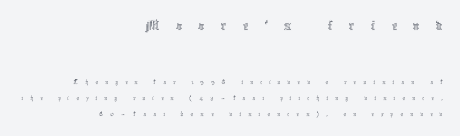
{"italic": "no", "bold": "no", "weight": "thin", "width": "condensed", "x_height": "medium", "monospaced": "no", "underline": "no", "align": "right", "line_spacing": "tight", "line_spacing_ratio": 1.12, "letter_spacing": "wide", "letter_spacing_em": 0.5, "larger_block": "first", "size_ratio": 2.29, "glyph_px": 32}
